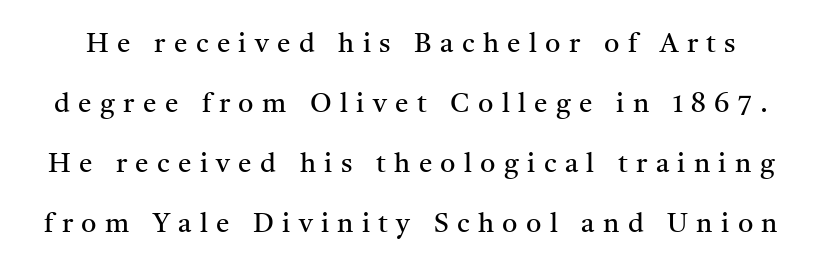
{"italic": "no", "bold": "no", "underline": "no", "line_spacing": "loose", "line_spacing_ratio": 2.22, "letter_spacing": "wide", "letter_spacing_em": 0.31, "glyph_px": 27}
